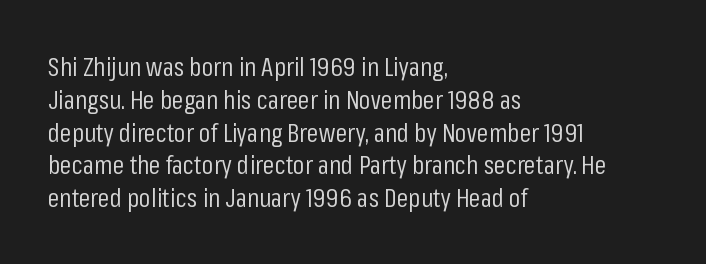
The image shows 26 px text type, upright; set left-aligned, normal line spacing (1.26x), normal letter spacing, not underlined.
